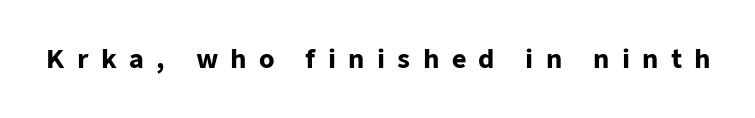
Every letter is thick-stroked: bold, no question. The tracking reads as deliberately expanded to a designer's eye. Underlining? Definitely not there. Italic: no, the glyphs are upright roman.
